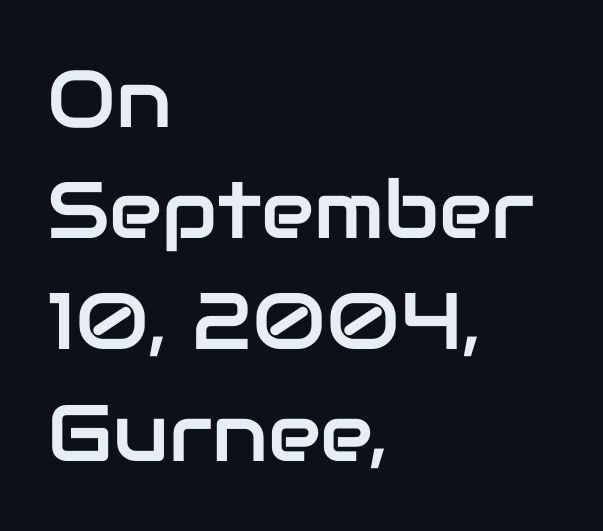
This is roman type, the default non-slanted kind. These lines keep a tight, regular rhythm from letter to letter. Teacher's note: observe the even left margin — that is flush-left alignment. The designer went with a sans here, leaving each stem footless. The lines sit at an ordinary, default distance from one another. The strip under each line holds only bare page.
